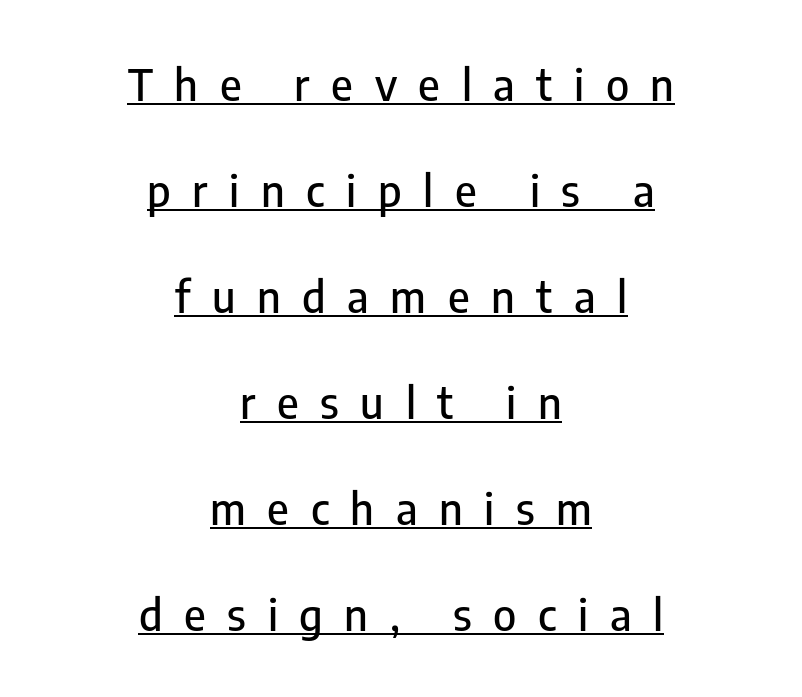
The image shows 44 px condensed sans-serif type, upright; set centered, loose line spacing (2.41x), unusually wide letter spacing (+0.49 em), underlined; low stroke contrast and a medium x-height.
